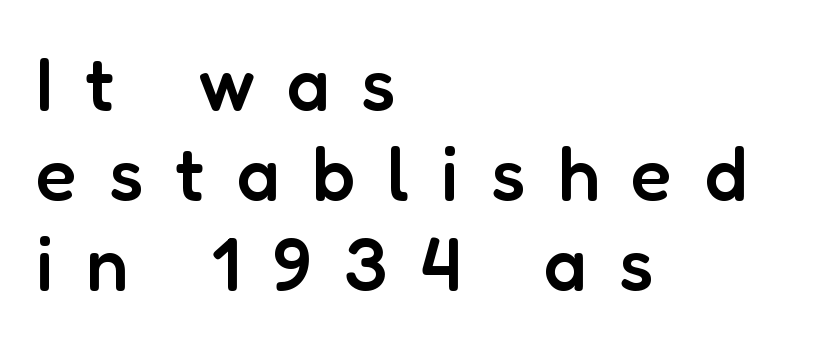
Q: Is the text bold? A: Semi-bold.
Q: Is the text italic (slanted)? A: No, it is upright.
Q: Is the typeface a serif or a sans-serif typeface? A: Sans-serif.
Q: Is the text underlined? A: No.
Q: How is the paragraph aligned? A: Left-aligned.
Q: Is the spacing between letters normal or unusually wide? A: Unusually wide.
Q: Width (condensed, normal, or wide)? A: Normal.
Q: Stroke contrast? A: Low.
Q: x-height? A: Medium.
Q: Monospaced? A: No.
